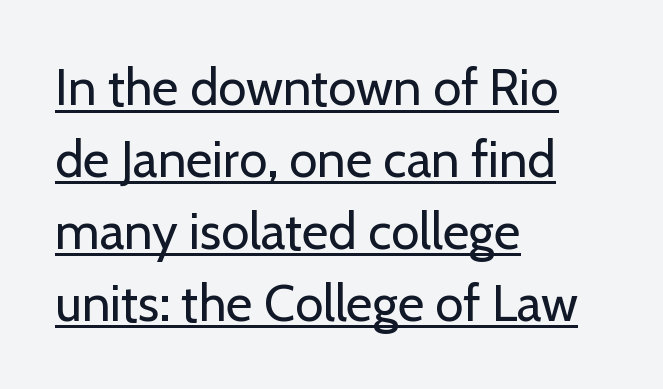
Q: Is the text bold? A: No.
Q: Is the text italic (slanted)? A: No, it is upright.
Q: Is the typeface a serif or a sans-serif typeface? A: Sans-serif.
Q: Is the text underlined? A: Yes.
Q: How is the paragraph aligned? A: Left-aligned.
Q: Is the spacing between letters normal or unusually wide? A: Normal.
Q: Is the spacing between lines tight, normal or loose? A: Normal.
Q: Width (condensed, normal, or wide)? A: Normal.
Q: Stroke contrast? A: Low.
Q: x-height? A: Medium.
Q: Monospaced? A: No.
